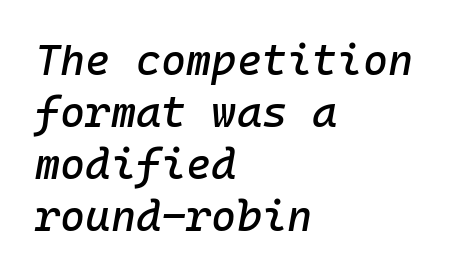
{"italic": "yes", "lean": "right", "slant_degrees": 10, "width": "normal", "stroke_contrast": "low", "x_height": "medium", "monospaced": "yes", "underline": "no", "align": "left", "line_spacing_ratio": 1.21, "letter_spacing": "normal", "letter_spacing_em": 0.0, "glyph_px": 43}
